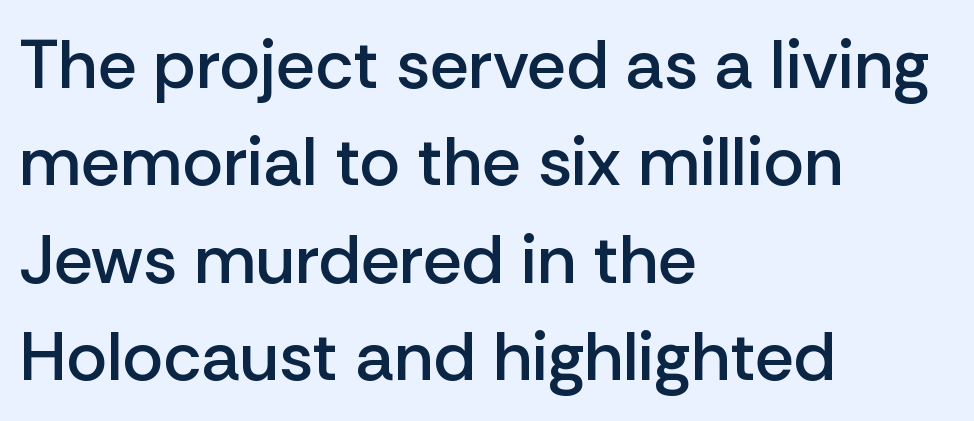
{"serif": "no", "italic": "no", "bold": "semi", "weight": "semibold", "width": "normal", "stroke_contrast": "low", "x_height": "medium", "monospaced": "no", "underline": "no", "align": "left", "line_spacing": "normal", "line_spacing_ratio": 1.41, "letter_spacing": "normal", "letter_spacing_em": 0.0, "glyph_px": 69}
